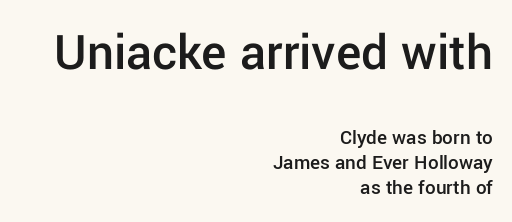
The letterforms sit shoulder to shoulder at normal distance. No feet cap the strokes, marking this as sans-serif type. Rendered with straight, roman letterforms. The glyphs have the mass of a demibold cut, below bold. The space directly below the letters is spotless.
